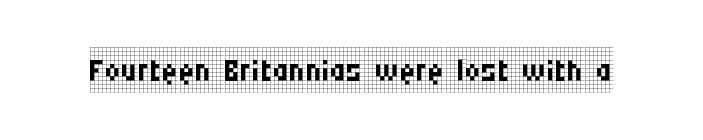
The specimen omits any rule beneath the text block's lines. Character widths vary here, with narrow letters taking less room than wide ones. The cut favours lightness, reaching ordinary text weight at its darkest. These lines are composed in type with serifs.
